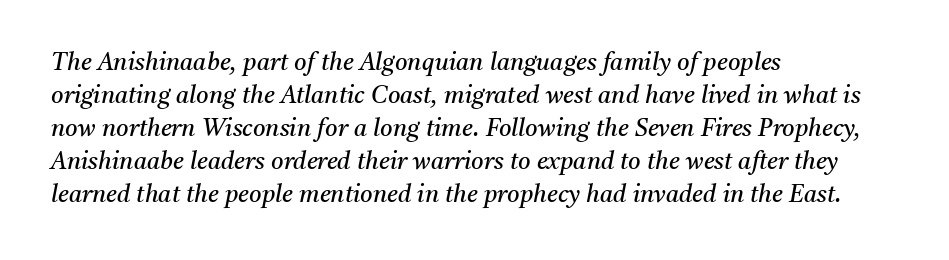
Q: Is the text bold? A: No.
Q: Is the text italic (slanted)? A: Yes, it leans right by about 11 degrees.
Q: Is the text underlined? A: No.
Q: How is the paragraph aligned? A: Left-aligned.
Q: Is the spacing between letters normal or unusually wide? A: Normal.
Q: Is the spacing between lines tight, normal or loose? A: Normal.
